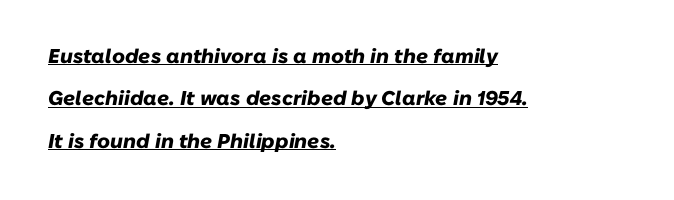
Widely set lines give the paragraph a tall, airy silhouette. Every character sits at an angle, as italics do. The face used here is rendered with its standard letterfit. You'd pick this weight for a headline — it's a proper bold. This sample carries an underscore along the baseline area. The rendering anchors every line to the left-hand side.
